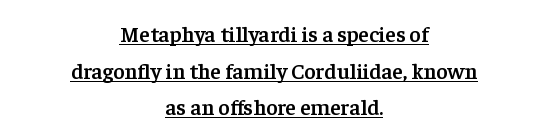
The compositor balanced each line on the midline. Nobody touched the tracking dial on this one. Summary of vertical rhythm: regular, with standard interline spacing. If you drew a line through each stem, it would be perfectly vertical. Weight check: semibold — heavier than regular, not quite bold. Check the space under the baseline: a stroke is drawn there.
